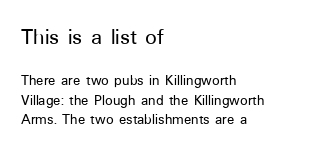
Q: Is the text italic (slanted)? A: No, it is upright.
Q: Is the text underlined? A: No.
Q: How is the paragraph aligned? A: Left-aligned.
Q: Is the spacing between letters normal or unusually wide? A: Normal.
Q: Is the spacing between lines tight, normal or loose? A: Normal.
Q: Which block of text is set in a larger size, the first (top) or the second (bottom)? A: The first (top) one.
